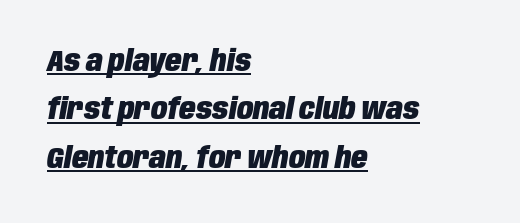
Q: Is the text bold? A: Yes.
Q: Is the text italic (slanted)? A: Yes, it leans right by about 10 degrees.
Q: Is the text underlined? A: Yes.
Q: How is the paragraph aligned? A: Left-aligned.
Q: Is the spacing between letters normal or unusually wide? A: Normal.
Q: Is the spacing between lines tight, normal or loose? A: Normal.
Q: Width (condensed, normal, or wide)? A: Condensed.
Q: Stroke contrast? A: Low.
Q: x-height? A: Large.
Q: Monospaced? A: No.
